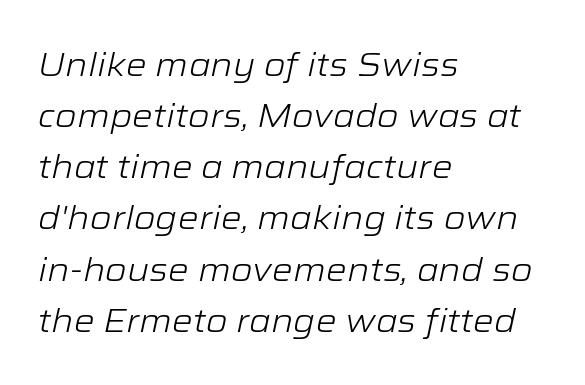
{"italic": "yes", "lean": "right", "slant_degrees": 12, "bold": "no", "weight": "light", "width": "wide", "stroke_contrast": "low", "x_height": "medium", "monospaced": "no", "underline": "no", "align": "left", "line_spacing": "normal", "line_spacing_ratio": 1.55, "letter_spacing": "normal", "letter_spacing_em": 0.0, "glyph_px": 33}
